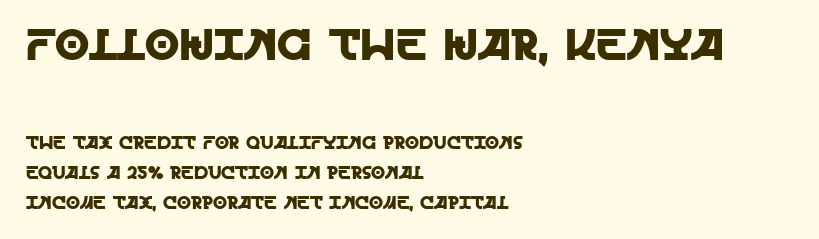
Q: Is the text italic (slanted)? A: No, it is upright.
Q: Is the typeface a serif or a sans-serif typeface? A: Sans-serif.
Q: Is the text underlined? A: No.
Q: How is the paragraph aligned? A: Left-aligned.
Q: Is the spacing between letters normal or unusually wide? A: Normal.
Q: Is the spacing between lines tight, normal or loose? A: Normal.
Q: Which block of text is set in a larger size, the first (top) or the second (bottom)? A: The first (top) one.
Q: Width (condensed, normal, or wide)? A: Normal.
Q: x-height? A: Large.
Q: Monospaced? A: No.
